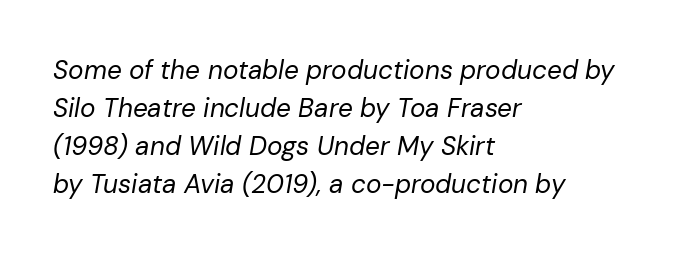
Q: Is the text bold? A: No.
Q: Is the text italic (slanted)? A: Yes, it leans right by about 10 degrees.
Q: Is the text underlined? A: No.
Q: How is the paragraph aligned? A: Left-aligned.
Q: Is the spacing between letters normal or unusually wide? A: Normal.
Q: Is the spacing between lines tight, normal or loose? A: Normal.
